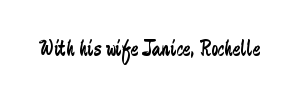
{"bold": "no", "underline": "no", "letter_spacing": "normal", "letter_spacing_em": 0.0, "glyph_px": 24}
